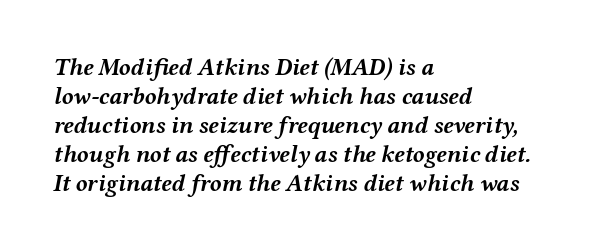
There is no visible air inserted between adjacent glyphs. Teacher's note: observe the even left margin — that is flush-left alignment. Is the type slanted? Yes — the strokes lean at a clear angle. Caption: bold face, heavy strokes.
